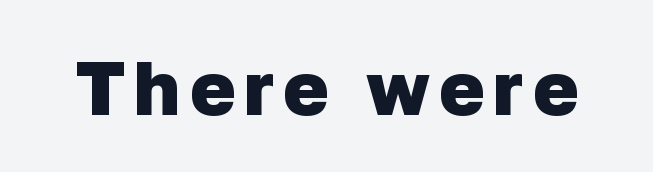
The image shows 76 px heavy sans-serif type; set not underlined; low stroke contrast and a medium x-height.
